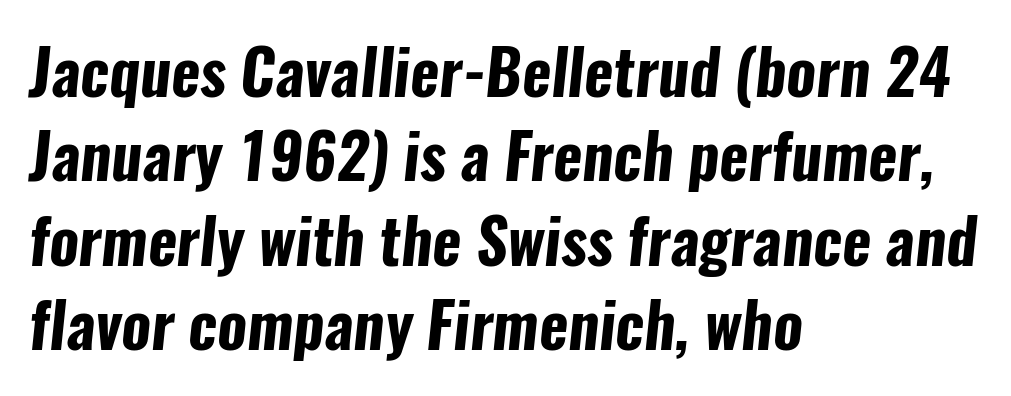
{"serif": "no", "bold": "yes", "weight": "bold", "width": "condensed", "stroke_contrast": "low", "x_height": "medium", "monospaced": "no", "underline": "no", "align": "left", "line_spacing": "normal", "line_spacing_ratio": 1.36, "letter_spacing": "normal", "letter_spacing_em": 0.0, "glyph_px": 62}
